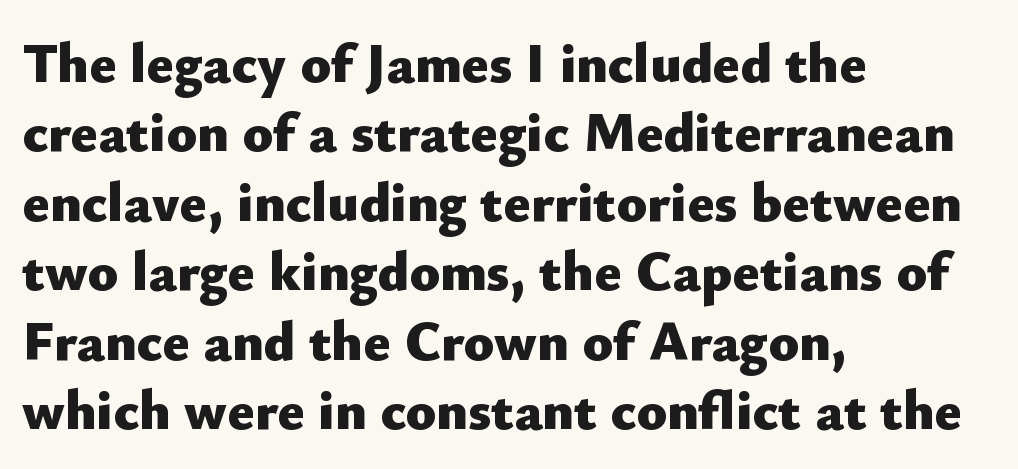
Q: Is the text bold? A: Yes.
Q: Is the text italic (slanted)? A: No, it is upright.
Q: Is the typeface a serif or a sans-serif typeface? A: Sans-serif.
Q: Is the text underlined? A: No.
Q: How is the paragraph aligned? A: Left-aligned.
Q: Is the spacing between letters normal or unusually wide? A: Normal.
Q: Width (condensed, normal, or wide)? A: Normal.
Q: Stroke contrast? A: Low.
Q: x-height? A: Small.
Q: Monospaced? A: No.
